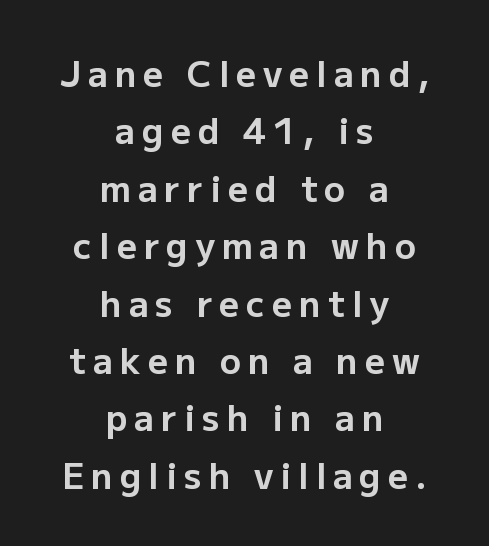
The text was rendered using a sans face with plain stroke endings. The type is letterspaced generously, with wide tracking. Tall strokes in this sample are plumb rather than angled. Summary of vertical rhythm: regular, with standard interline spacing. Line starts and ends both wander, symmetrically. A typesetter would call this proportional, since set widths differ per character.
